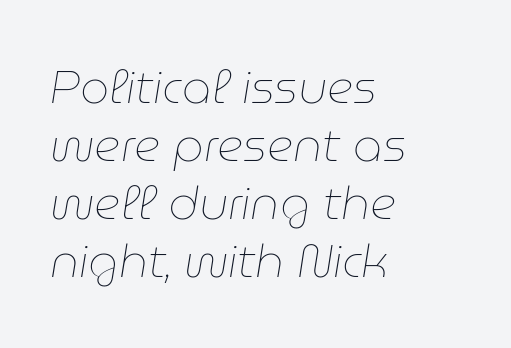
The weight would be labelled regular, book, light, or lighter still. These lines sit exactly where default settings would place them. Notice how the stems are inclined rather than vertical — that's the hallmark of italics. Underlining? Definitely not there. The lines are quadded left. This rendering leaves character spacing at its baseline value.
